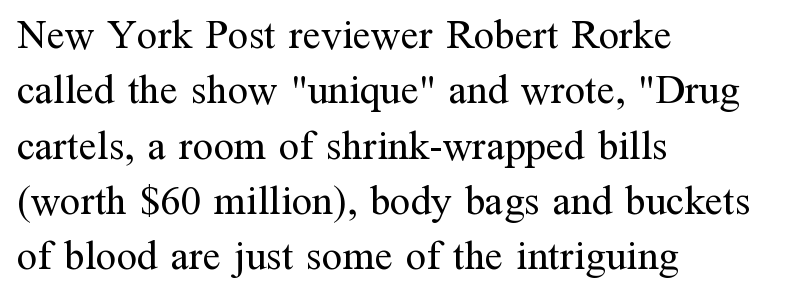
Q: Is the text bold? A: No.
Q: Is the text italic (slanted)? A: No, it is upright.
Q: Is the typeface a serif or a sans-serif typeface? A: Serif.
Q: Is the text underlined? A: No.
Q: How is the paragraph aligned? A: Left-aligned.
Q: Is the spacing between letters normal or unusually wide? A: Normal.
Q: Is the spacing between lines tight, normal or loose? A: Normal.
Q: Width (condensed, normal, or wide)? A: Normal.
Q: Stroke contrast? A: Medium.
Q: x-height? A: Medium.
Q: Monospaced? A: No.
